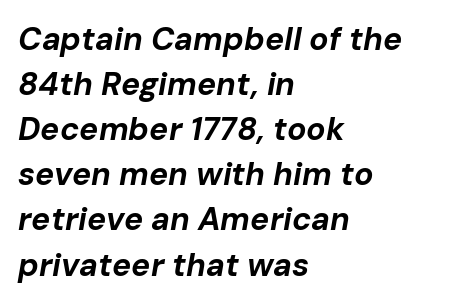
The rendering uses a moderate line-height, typical for paragraphs. Students, note that the glyphs here touch the page at normal intervals. Look at the stroke-to-counter ratio: heavy, a bold. Each letter keeps its own natural width here, so spacing adapts to shape.
